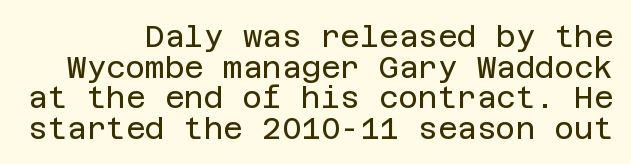
The image shows 30 px regular-weight sans-serif type, upright; set right-aligned, tight line spacing (1.02x), normal letter spacing, not underlined; low stroke contrast and a large x-height.
